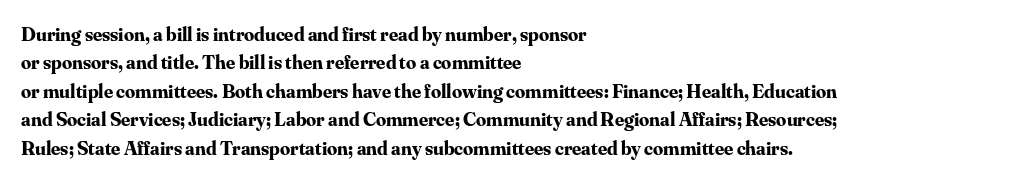
Q: Is the text bold? A: Yes.
Q: Is the text italic (slanted)? A: No, it is upright.
Q: Is the text underlined? A: No.
Q: How is the paragraph aligned? A: Left-aligned.
Q: Is the spacing between letters normal or unusually wide? A: Normal.
Q: Is the spacing between lines tight, normal or loose? A: Normal.
